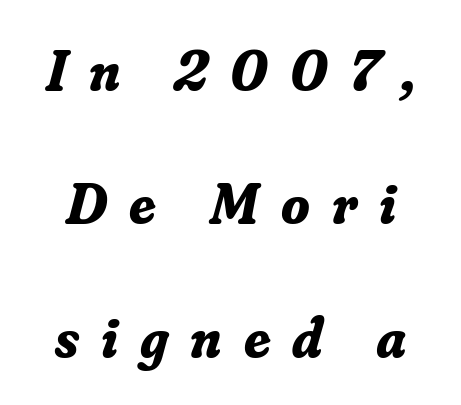
Q: Is the text bold? A: Yes.
Q: Is the text italic (slanted)? A: Yes, it leans right by about 16 degrees.
Q: Is the typeface a serif or a sans-serif typeface? A: Serif.
Q: Is the text underlined? A: No.
Q: Is the spacing between letters normal or unusually wide? A: Unusually wide.
Q: Is the spacing between lines tight, normal or loose? A: Loose.
Q: Width (condensed, normal, or wide)? A: Normal.
Q: Stroke contrast? A: Low.
Q: x-height? A: Small.
Q: Monospaced? A: No.
